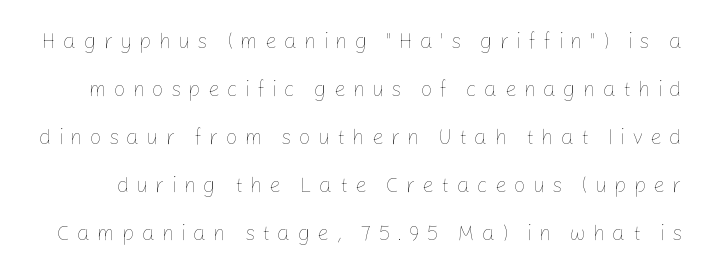
Does extra space separate the letters? Yes, quite a lot of it. Nothing heavy about these letters — not bold at all. Baseline-to-baseline distance is far greater than the letter height. Each row of text sits above clean, open space. Ordinary non-slanted type is in use.
